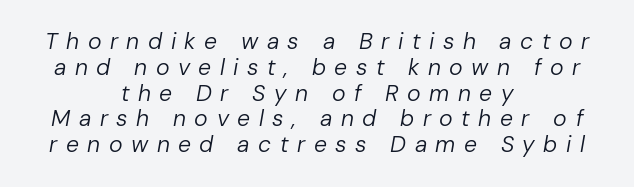
The image shows 23 px text type, italic (leaning right); set centered, tight line spacing (1.12x), unusually wide letter spacing (+0.37 em), not underlined.
